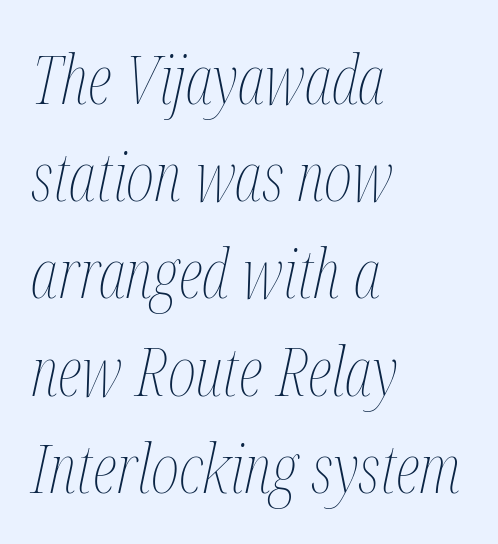
Every row of glyphs begins at an identical x-position on the left. These lines are rendered in a variable-pitch font. The designer left line spacing at the default. The cut favours lightness, reaching ordinary text weight at its darkest. Descenders hang freely into open space. A typesetter would mark this as italic.
